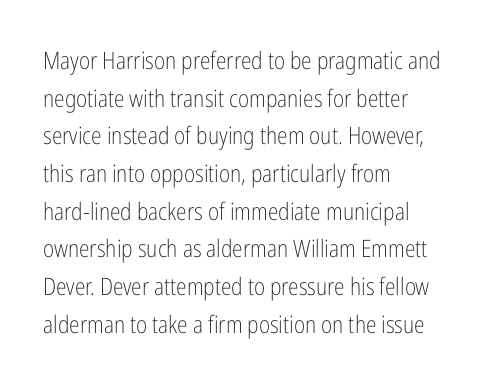
Q: Is the text bold? A: No.
Q: Is the text italic (slanted)? A: No, it is upright.
Q: Is the text underlined? A: No.
Q: How is the paragraph aligned? A: Left-aligned.
Q: Is the spacing between letters normal or unusually wide? A: Normal.
Q: Is the spacing between lines tight, normal or loose? A: Normal.
